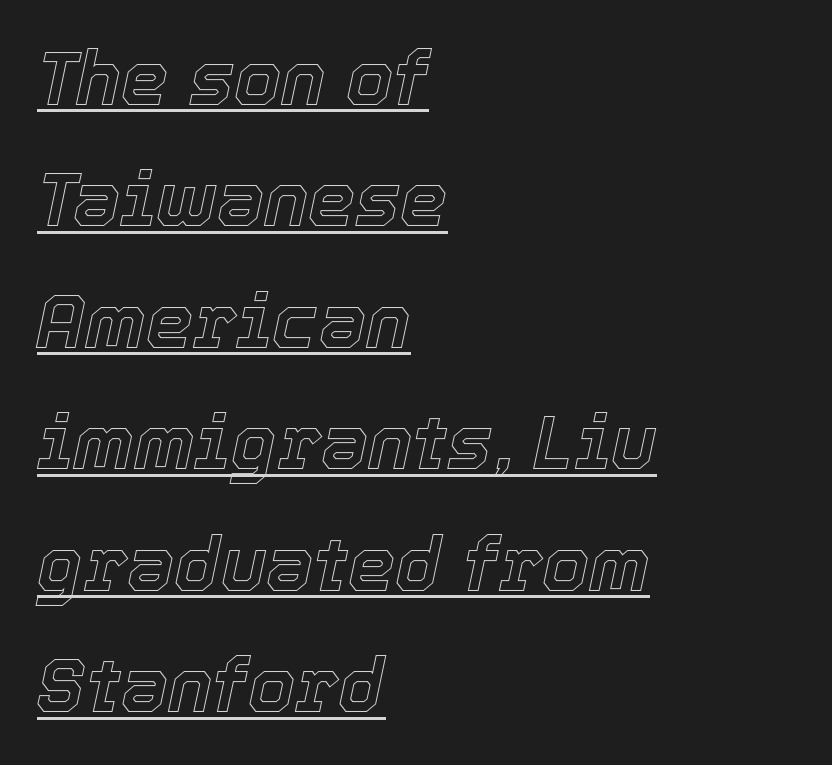
The image shows 75 px text type, italic (leaning right); set left-aligned, normal line spacing (1.62x), normal letter spacing, underlined; a medium x-height.
